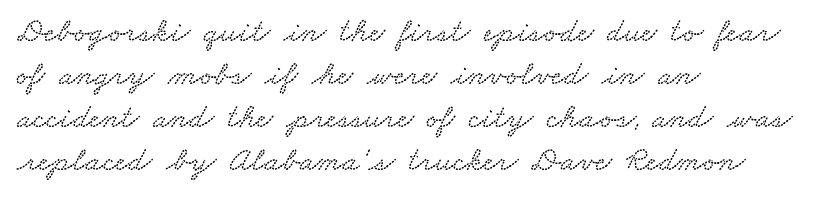
Q: Is the text underlined? A: No.
Q: How is the paragraph aligned? A: Left-aligned.
Q: Is the spacing between letters normal or unusually wide? A: Normal.
Q: Is the spacing between lines tight, normal or loose? A: Normal.
Q: Width (condensed, normal, or wide)? A: Wide.
Q: Stroke contrast? A: Low.
Q: x-height? A: Small.
Q: Monospaced? A: No.
